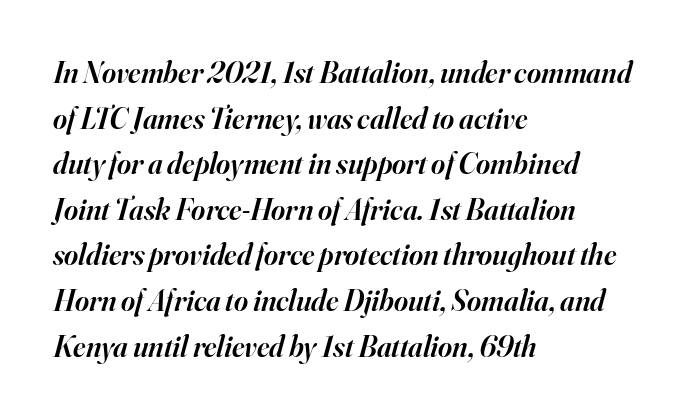
Q: Is the text bold? A: Semi-bold.
Q: Is the text italic (slanted)? A: Yes, it leans right by about 16 degrees.
Q: Is the typeface a serif or a sans-serif typeface? A: Serif.
Q: Is the text underlined? A: No.
Q: How is the paragraph aligned? A: Left-aligned.
Q: Is the spacing between letters normal or unusually wide? A: Normal.
Q: Is the spacing between lines tight, normal or loose? A: Normal.
Q: Width (condensed, normal, or wide)? A: Normal.
Q: Stroke contrast? A: High.
Q: x-height? A: Small.
Q: Monospaced? A: No.
